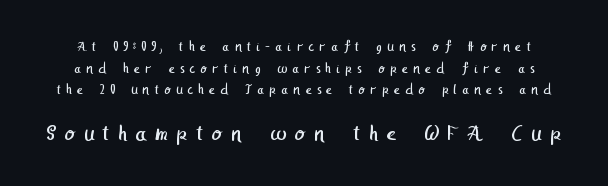
Compared with a typical body face, this is equally light or lighter still. Typesetter's note — lower block bumped up in size, upper block left smaller. In terms of leading, this rendering sits right in the middle. Descenders are the only things crossing below the line. Glyph-to-glyph distance is far greater than everyday printed text.
